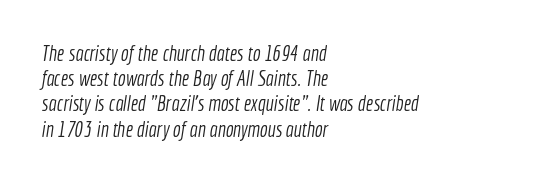
{"bold": "no", "underline": "no", "align": "left", "line_spacing_ratio": 1.2, "letter_spacing": "normal", "letter_spacing_em": 0.0, "glyph_px": 21}
